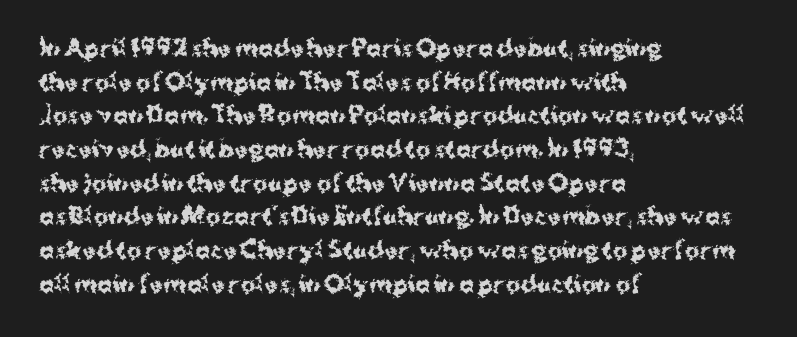
Q: Is the text bold? A: Yes.
Q: Is the text italic (slanted)? A: No, it is upright.
Q: Is the text underlined? A: No.
Q: How is the paragraph aligned? A: Left-aligned.
Q: Is the spacing between letters normal or unusually wide? A: Normal.
Q: Is the spacing between lines tight, normal or loose? A: Normal.
